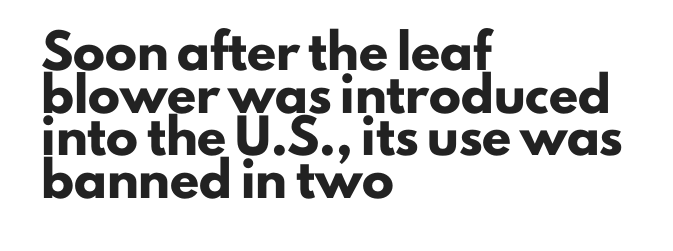
Q: Is the text bold? A: Yes.
Q: Is the text italic (slanted)? A: No, it is upright.
Q: Is the typeface a serif or a sans-serif typeface? A: Sans-serif.
Q: Is the text underlined? A: No.
Q: How is the paragraph aligned? A: Left-aligned.
Q: Is the spacing between letters normal or unusually wide? A: Normal.
Q: Is the spacing between lines tight, normal or loose? A: Normal.
Q: Width (condensed, normal, or wide)? A: Normal.
Q: Stroke contrast? A: Low.
Q: x-height? A: Small.
Q: Monospaced? A: No.
